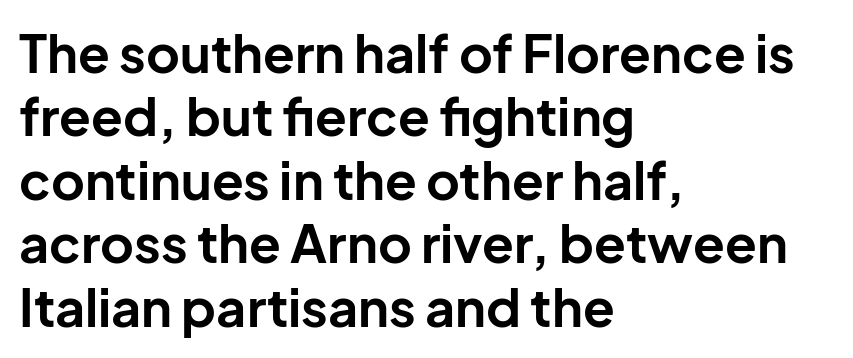
{"serif": "no", "italic": "no", "bold": "yes", "weight": "bold", "width": "normal", "stroke_contrast": "low", "x_height": "medium", "monospaced": "no", "underline": "no", "align": "left", "line_spacing_ratio": 1.22, "letter_spacing": "normal", "letter_spacing_em": 0.0, "glyph_px": 52}
